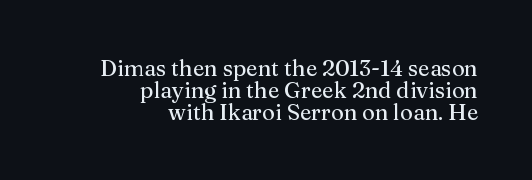
Q: Is the text italic (slanted)? A: No, it is upright.
Q: Is the text underlined? A: No.
Q: How is the paragraph aligned? A: Right-aligned.
Q: Is the spacing between letters normal or unusually wide? A: Normal.
Q: Is the spacing between lines tight, normal or loose? A: Tight.
